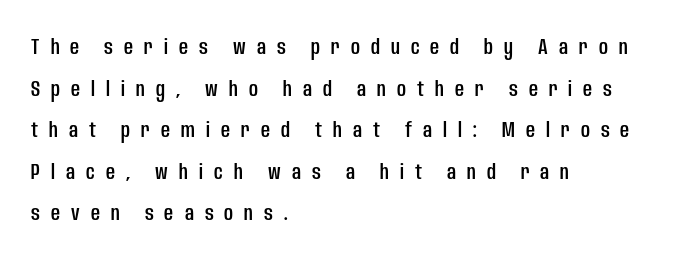
The image shows 22 px text type, upright; set left-aligned, line spacing 1.89x, unusually wide letter spacing (+0.5 em), not underlined.
